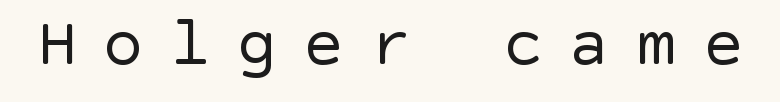
Each word looks stretched out because of the extra space between its letters. Font category for this specimen: sans-serif. Rendered with straight, roman letterforms. Only glyphs here, with clear space below each row. Bold? No — there's no thickening of the strokes.
